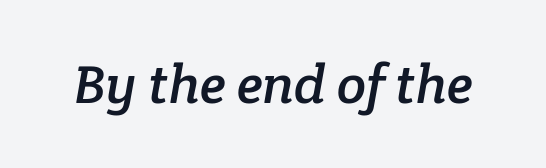
The image shows 54 px serif type; set normal letter spacing, not underlined; low stroke contrast and a medium x-height.
